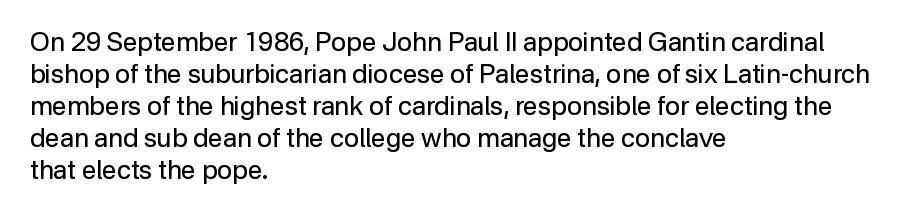
Q: Is the text bold? A: No.
Q: Is the text italic (slanted)? A: No, it is upright.
Q: Is the text underlined? A: No.
Q: How is the paragraph aligned? A: Left-aligned.
Q: Is the spacing between letters normal or unusually wide? A: Normal.
